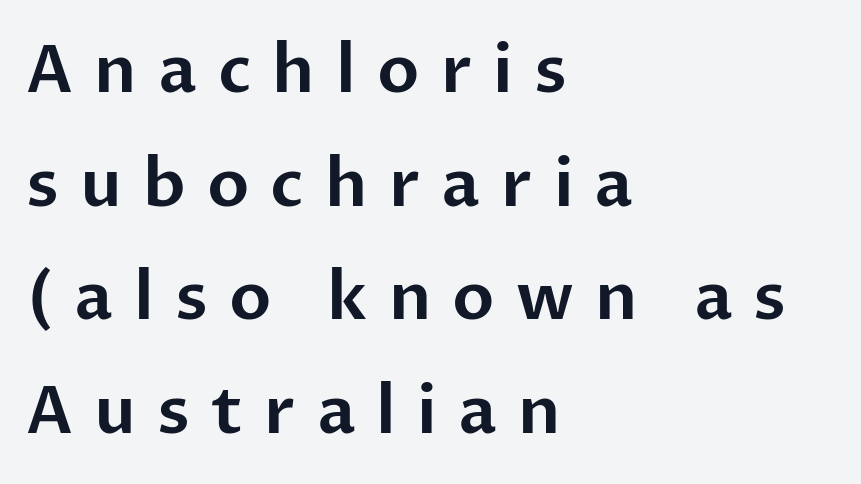
This sample uses an upright cut, with every glyph sitting square on the baseline. Here the glyphs are tracked loosely, breaking word shapes into spaced letters. Varying glyph widths throughout — classic text-font behaviour. Descenders hang freely into open space. The face used here is a sans, in the tradition of grotesques and geometrics.
